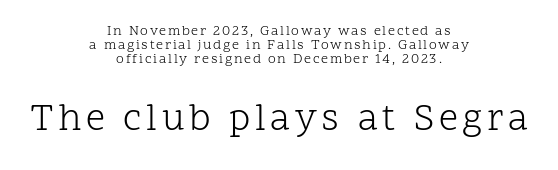
Q: Is the text bold? A: No.
Q: Is the text italic (slanted)? A: No, it is upright.
Q: Is the typeface a serif or a sans-serif typeface? A: Serif.
Q: Is the text underlined? A: No.
Q: How is the paragraph aligned? A: Centered.
Q: Is the spacing between lines tight, normal or loose? A: Tight.
Q: Which block of text is set in a larger size, the first (top) or the second (bottom)? A: The second (bottom) one.
Q: Width (condensed, normal, or wide)? A: Normal.
Q: Stroke contrast? A: Low.
Q: x-height? A: Medium.
Q: Monospaced? A: No.
